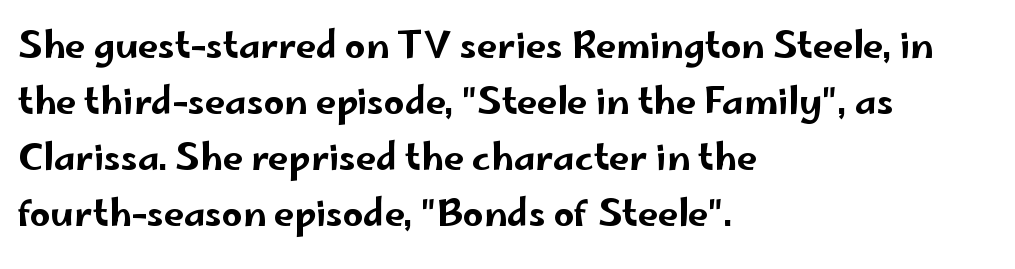
Q: Is the text italic (slanted)? A: No, it is upright.
Q: Is the typeface a serif or a sans-serif typeface? A: Sans-serif.
Q: Is the text underlined? A: No.
Q: How is the paragraph aligned? A: Left-aligned.
Q: Is the spacing between letters normal or unusually wide? A: Normal.
Q: Is the spacing between lines tight, normal or loose? A: Normal.
Q: Width (condensed, normal, or wide)? A: Wide.
Q: Stroke contrast? A: Low.
Q: x-height? A: Small.
Q: Monospaced? A: No.
